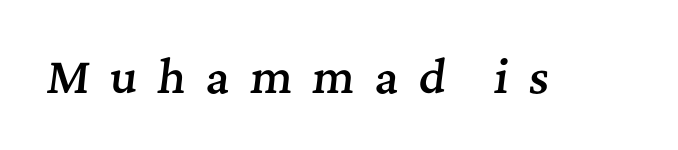
The image shows 44 px semibold serif type, italic (leaning right); set unusually wide letter spacing (+0.45 em), not underlined; medium stroke contrast and a medium x-height.
